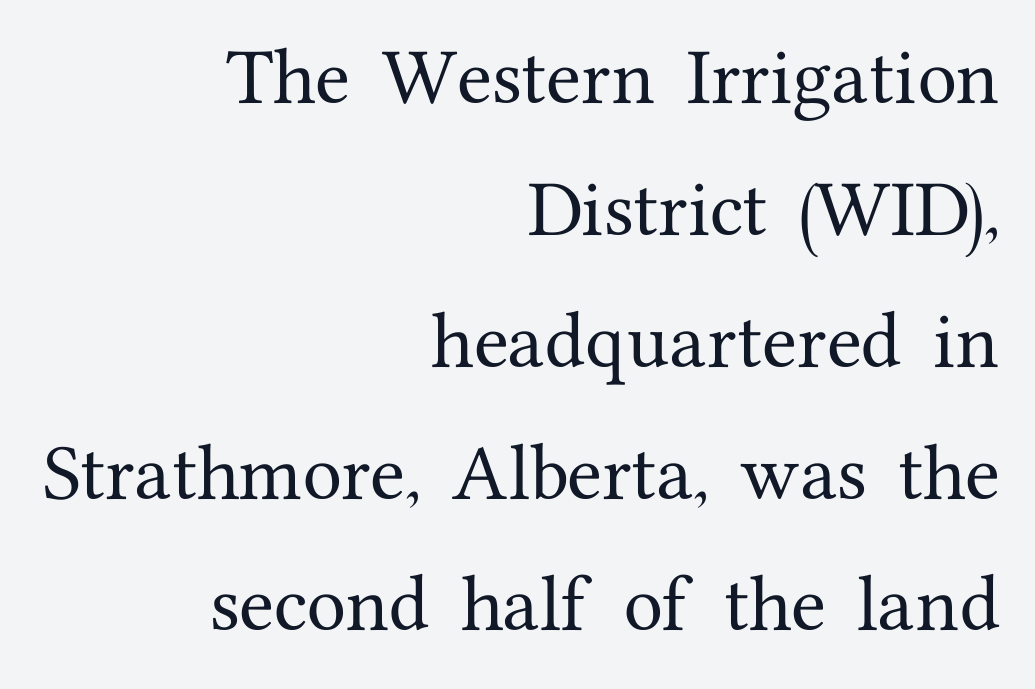
Q: Is the text italic (slanted)? A: No, it is upright.
Q: Is the typeface a serif or a sans-serif typeface? A: Serif.
Q: Is the text underlined? A: No.
Q: How is the paragraph aligned? A: Right-aligned.
Q: Is the spacing between letters normal or unusually wide? A: Normal.
Q: Is the spacing between lines tight, normal or loose? A: Loose.
Q: Width (condensed, normal, or wide)? A: Normal.
Q: Stroke contrast? A: Medium.
Q: x-height? A: Medium.
Q: Monospaced? A: No.
